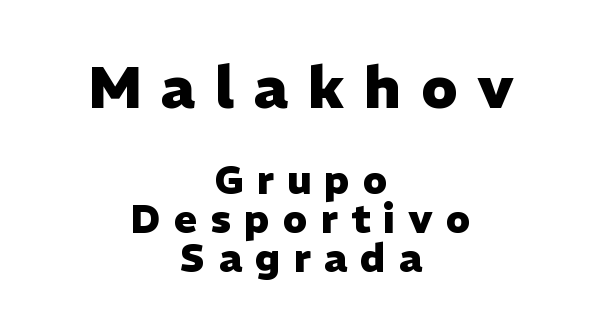
Q: Is the text bold? A: Yes.
Q: Is the text italic (slanted)? A: No, it is upright.
Q: Is the typeface a serif or a sans-serif typeface? A: Sans-serif.
Q: Is the text underlined? A: No.
Q: How is the paragraph aligned? A: Centered.
Q: Is the spacing between letters normal or unusually wide? A: Unusually wide.
Q: Is the spacing between lines tight, normal or loose? A: Tight.
Q: Which block of text is set in a larger size, the first (top) or the second (bottom)? A: The first (top) one.
Q: Width (condensed, normal, or wide)? A: Normal.
Q: Stroke contrast? A: Low.
Q: x-height? A: Medium.
Q: Monospaced? A: No.
